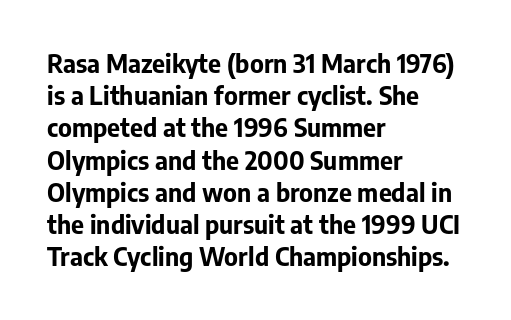
The image shows 25 px bold type, upright; set left-aligned, normal line spacing (1.29x), normal letter spacing, not underlined.
